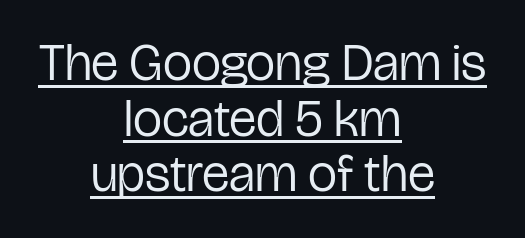
The image shows 52 px regular-weight, condensed sans-serif type, upright; set centered, tight line spacing (1.07x), normal letter spacing, underlined; low stroke contrast and a medium x-height.
